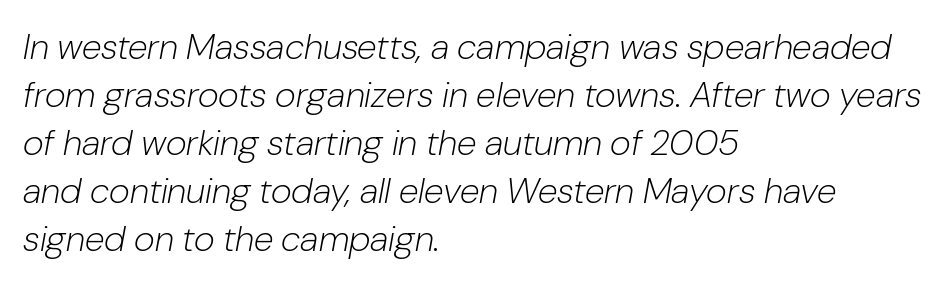
The image shows 36 px light type, italic (leaning right); set left-aligned, normal line spacing (1.33x), normal letter spacing, not underlined; low stroke contrast and a medium x-height.
